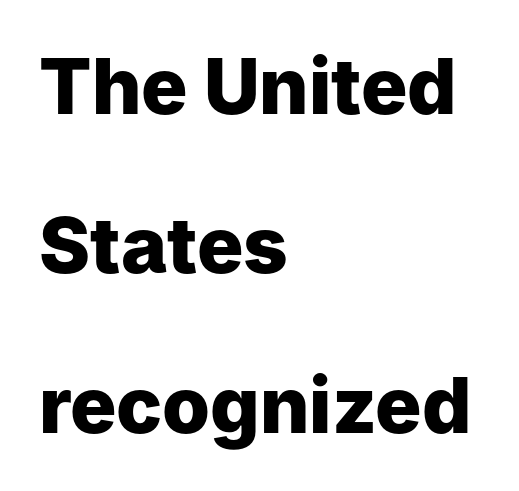
Q: Is the text bold? A: Yes.
Q: Is the text italic (slanted)? A: No, it is upright.
Q: Is the typeface a serif or a sans-serif typeface? A: Sans-serif.
Q: Is the text underlined? A: No.
Q: How is the paragraph aligned? A: Left-aligned.
Q: Is the spacing between letters normal or unusually wide? A: Normal.
Q: Is the spacing between lines tight, normal or loose? A: Loose.
Q: Width (condensed, normal, or wide)? A: Normal.
Q: Stroke contrast? A: Low.
Q: x-height? A: Medium.
Q: Monospaced? A: No.
